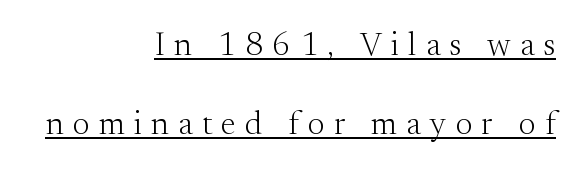
Posture: upright roman. Character widths vary here, with narrow letters taking less room than wide ones. This rendering uses right alignment, leaving the left contour irregular. Little horizontal feet cap the strokes, marking this as serif type. Nothing heavy about these letters — not bold at all.
